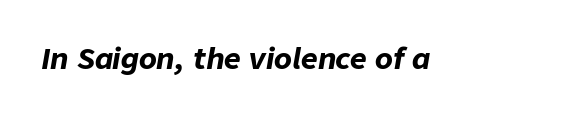
The axis of the letterforms is tilted away from vertical. Type without underlining. Here the designer chose a conventional face with non-uniform glyph widths. The glyphs have the mass of a bold cut. Default kerning and tracking; the words read as compact shapes.
